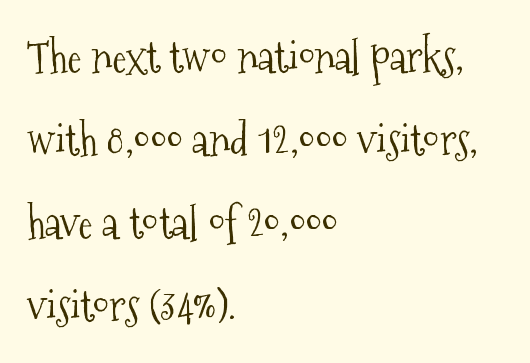
Q: Is the text bold? A: No.
Q: Is the text italic (slanted)? A: No, it is upright.
Q: Is the typeface a serif or a sans-serif typeface? A: Serif.
Q: Is the text underlined? A: No.
Q: How is the paragraph aligned? A: Left-aligned.
Q: Is the spacing between letters normal or unusually wide? A: Normal.
Q: Is the spacing between lines tight, normal or loose? A: Loose.
Q: Width (condensed, normal, or wide)? A: Condensed.
Q: Stroke contrast? A: Medium.
Q: x-height? A: Medium.
Q: Monospaced? A: No.
